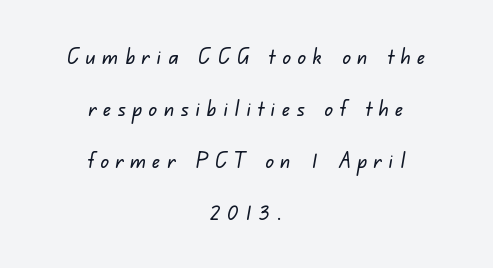
{"underline": "no", "align": "center", "line_spacing": "loose", "line_spacing_ratio": 2.47, "letter_spacing": "wide", "letter_spacing_em": 0.32, "glyph_px": 21}
